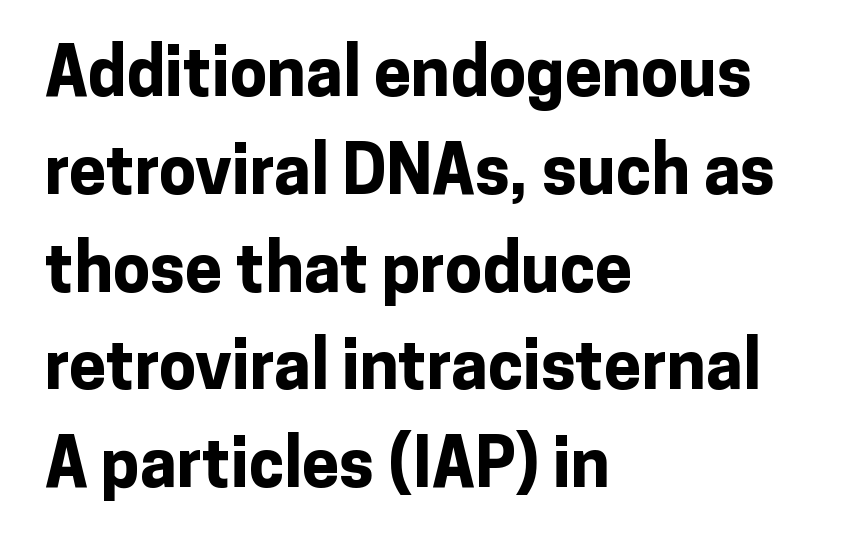
Q: Is the text bold? A: Yes.
Q: Is the text italic (slanted)? A: No, it is upright.
Q: Is the typeface a serif or a sans-serif typeface? A: Sans-serif.
Q: Is the text underlined? A: No.
Q: How is the paragraph aligned? A: Left-aligned.
Q: Is the spacing between letters normal or unusually wide? A: Normal.
Q: Is the spacing between lines tight, normal or loose? A: Normal.
Q: Width (condensed, normal, or wide)? A: Normal.
Q: Stroke contrast? A: Low.
Q: x-height? A: Medium.
Q: Monospaced? A: No.
